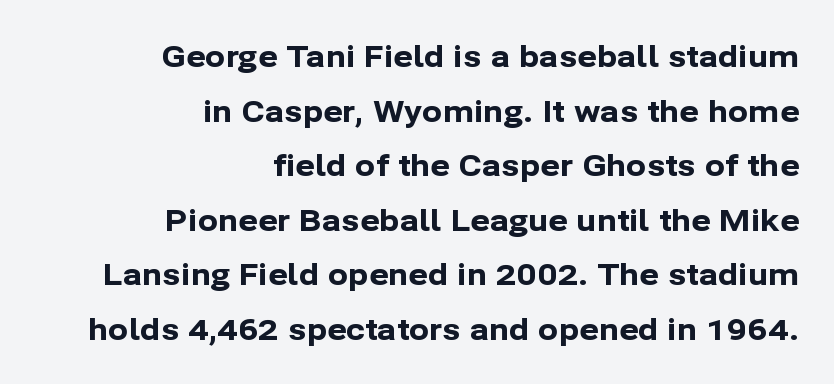
Check under the words: just untouched page. Weight check: bold — yes, fully. This rendering uses right alignment, leaving the left contour irregular. The lettering holds an erect, upright posture throughout.
